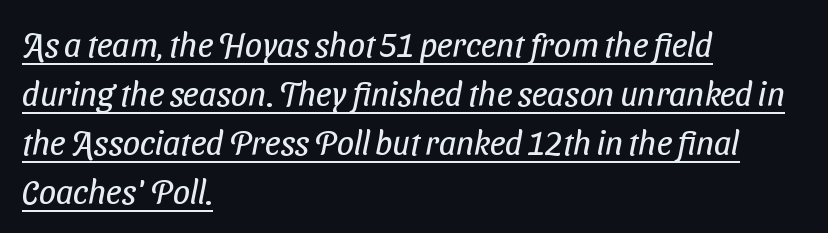
The image shows 34 px regular-weight, condensed sans-serif type; set left-aligned, normal line spacing (1.44x), normal letter spacing, underlined; low stroke contrast and a medium x-height.
